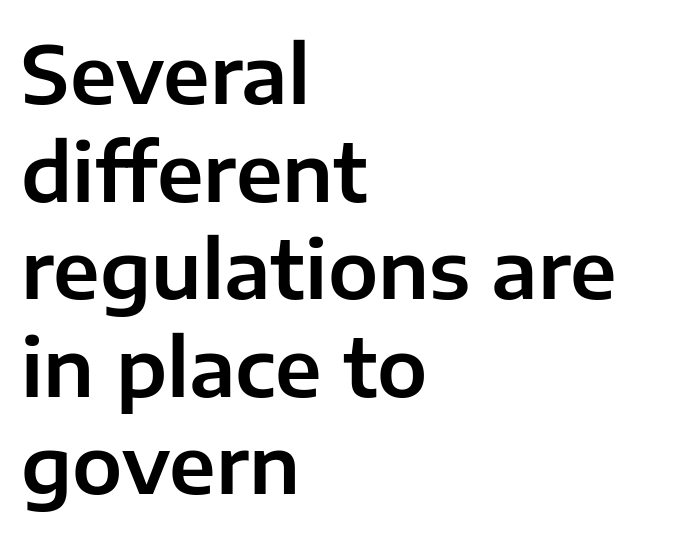
Q: Is the text italic (slanted)? A: No, it is upright.
Q: Is the typeface a serif or a sans-serif typeface? A: Sans-serif.
Q: Is the text underlined? A: No.
Q: How is the paragraph aligned? A: Left-aligned.
Q: Is the spacing between letters normal or unusually wide? A: Normal.
Q: Width (condensed, normal, or wide)? A: Normal.
Q: Stroke contrast? A: Low.
Q: x-height? A: Medium.
Q: Monospaced? A: No.
